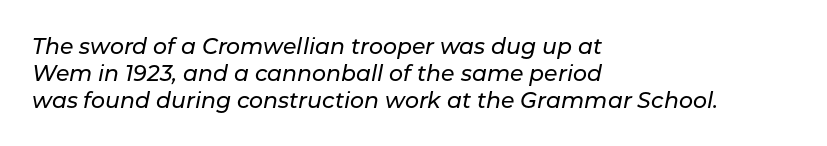
The words here are not underlined. Every character sits at an angle, as italics do. The rendering keeps characters at their native spacing. Leftover space on each line is placed entirely after the last word.
